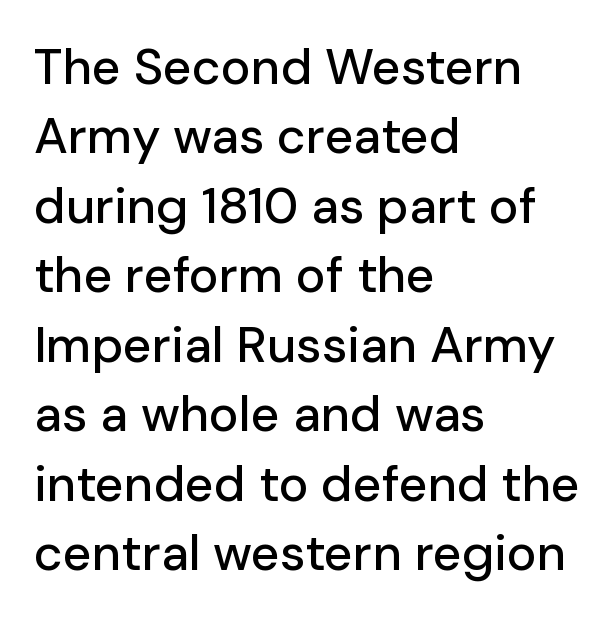
Q: Is the text italic (slanted)? A: No, it is upright.
Q: Is the typeface a serif or a sans-serif typeface? A: Sans-serif.
Q: Is the text underlined? A: No.
Q: How is the paragraph aligned? A: Left-aligned.
Q: Is the spacing between letters normal or unusually wide? A: Normal.
Q: Is the spacing between lines tight, normal or loose? A: Normal.
Q: Width (condensed, normal, or wide)? A: Normal.
Q: Stroke contrast? A: Low.
Q: x-height? A: Medium.
Q: Monospaced? A: No.
